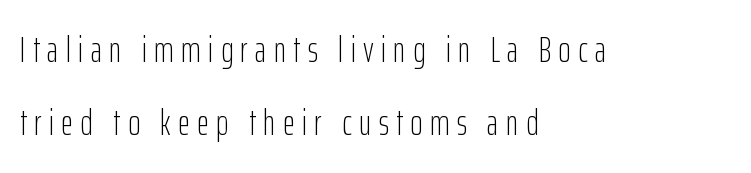
{"serif": "no", "italic": "no", "bold": "no", "weight": "light", "width": "condensed", "stroke_contrast": "low", "x_height": "medium", "monospaced": "no", "underline": "no", "align": "left", "line_spacing": "loose", "line_spacing_ratio": 1.98, "letter_spacing": "wide", "letter_spacing_em": 0.2, "glyph_px": 37}
